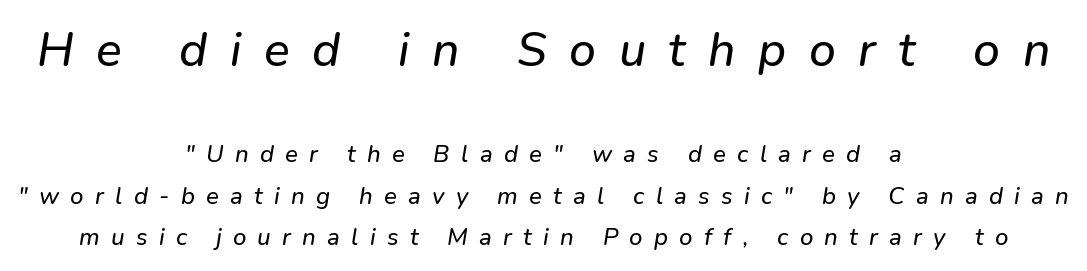
The image shows 48 px text type, italic (leaning right); set centered, line spacing 1.71x, unusually wide letter spacing (+0.47 em), not underlined; the first (top) block is 2.0x larger; low stroke contrast and a medium x-height.
